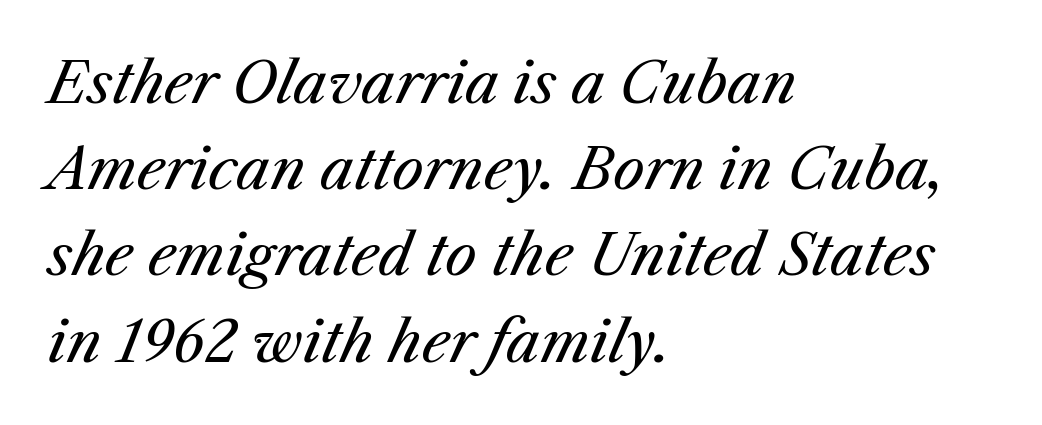
The image shows 56 px regular-weight type, italic (leaning right); set left-aligned, normal line spacing (1.54x), normal letter spacing, not underlined; medium stroke contrast and a medium x-height.
